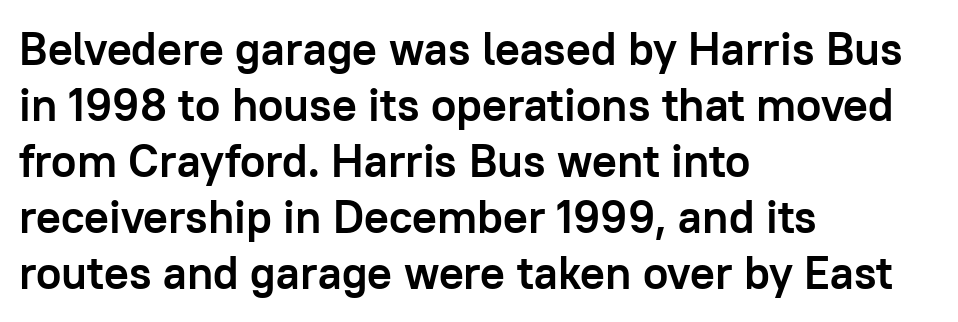
{"serif": "no", "italic": "no", "bold": "yes", "weight": "semibold", "width": "normal", "stroke_contrast": "low", "x_height": "medium", "monospaced": "no", "underline": "no", "align": "left", "line_spacing_ratio": 1.22, "letter_spacing": "normal", "letter_spacing_em": 0.0, "glyph_px": 46}
